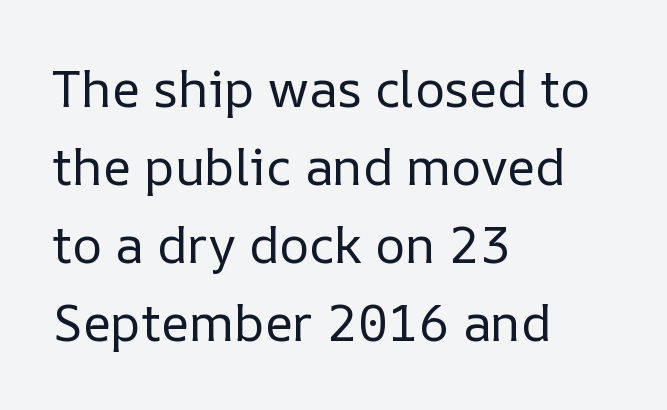
Only glyphs here, with clear space below each row. Caption: multi-line text, flush left, ragged right. Compared with typical body copy, the letter spacing here is the same. Unbolded letterforms with no extra heft.
